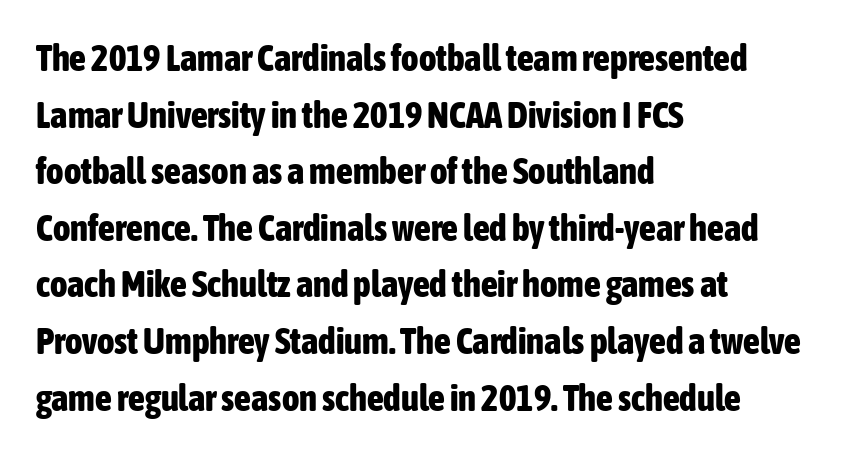
The image shows 37 px bold, condensed sans-serif type, upright; set left-aligned, normal line spacing (1.53x), normal letter spacing, not underlined; low stroke contrast and a medium x-height.
